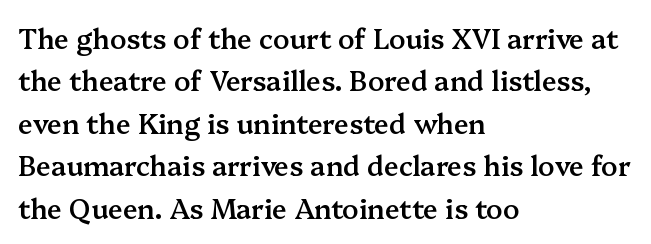
Caption: multi-line text, flush left, ragged right. Compared with typical body copy, the letter spacing here is the same. In terms of leading, this rendering sits right in the middle. Underlining? Definitely not there. How heavy is the stroke? Medium-heavy — a semibold, shy of bold. Style check: upright.
